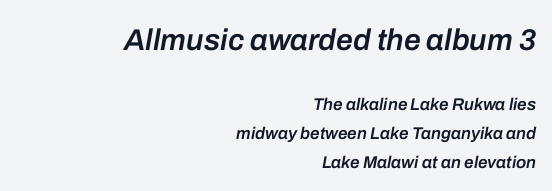
{"italic": "yes", "lean": "right", "slant_degrees": 10, "bold": "semi", "weight": "semibold", "width": "normal", "stroke_contrast": "low", "x_height": "medium", "monospaced": "no", "underline": "no", "align": "right", "line_spacing": "normal", "line_spacing_ratio": 1.7, "letter_spacing": "normal", "letter_spacing_em": 0.0, "larger_block": "first", "size_ratio": 1.76, "glyph_px": 30}
